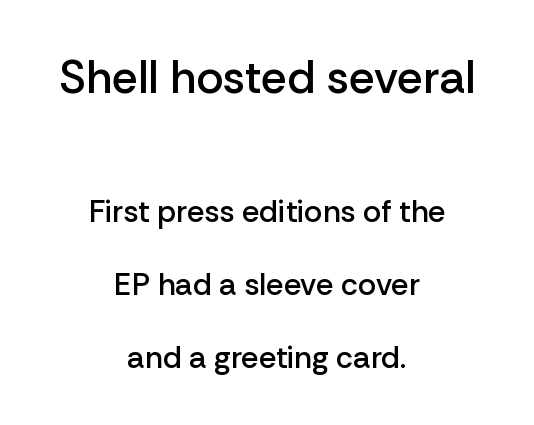
{"serif": "no", "italic": "no", "bold": "semi", "weight": "semibold", "width": "normal", "stroke_contrast": "low", "x_height": "medium", "monospaced": "no", "underline": "no", "align": "center", "line_spacing": "loose", "line_spacing_ratio": 2.34, "letter_spacing": "normal", "letter_spacing_em": 0.0, "larger_block": "first", "size_ratio": 1.48, "glyph_px": 46}
